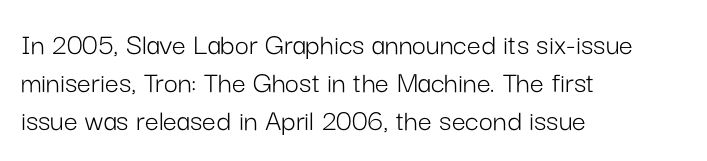
{"serif": "no", "italic": "no", "bold": "no", "weight": "light", "width": "normal", "stroke_contrast": "low", "x_height": "medium", "monospaced": "no", "underline": "no", "align": "left", "line_spacing_ratio": 1.22, "letter_spacing": "normal", "letter_spacing_em": 0.0, "glyph_px": 31}
